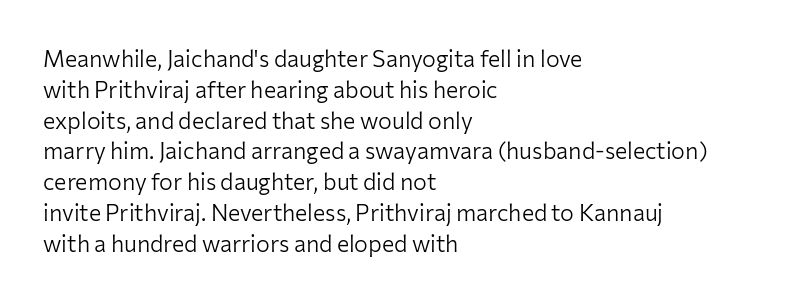
{"italic": "no", "bold": "no", "underline": "no", "align": "left", "line_spacing": "normal", "line_spacing_ratio": 1.34, "letter_spacing": "normal", "letter_spacing_em": 0.0, "glyph_px": 23}
